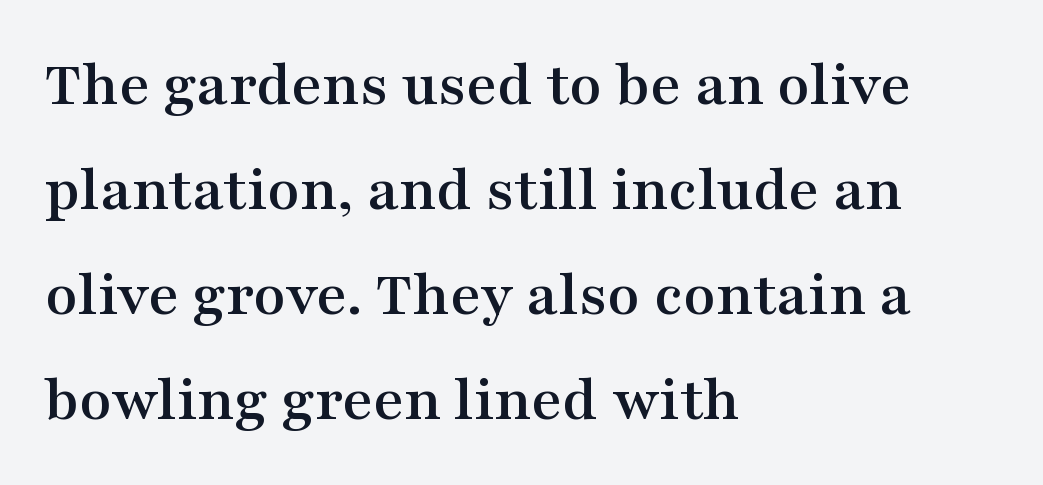
The image shows 66 px wide serif type, upright; set left-aligned, normal line spacing (1.59x), normal letter spacing, not underlined; medium stroke contrast and a medium x-height.
